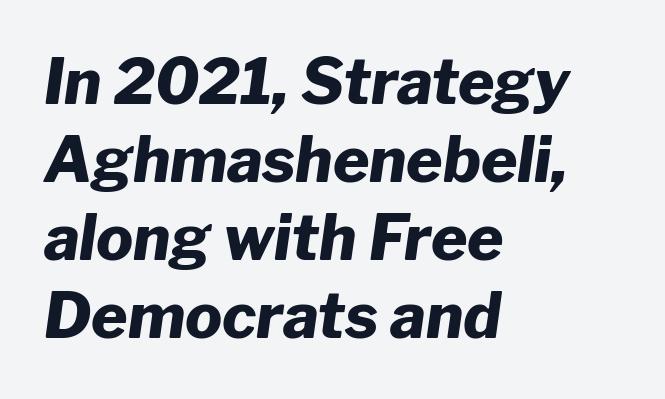
Q: Is the text bold? A: Yes.
Q: Is the text italic (slanted)? A: Yes, it leans right by about 8 degrees.
Q: Is the text underlined? A: No.
Q: How is the paragraph aligned? A: Left-aligned.
Q: Is the spacing between letters normal or unusually wide? A: Normal.
Q: Is the spacing between lines tight, normal or loose? A: Normal.
Q: Width (condensed, normal, or wide)? A: Normal.
Q: Stroke contrast? A: Low.
Q: x-height? A: Medium.
Q: Monospaced? A: No.
